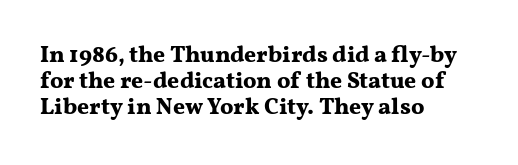
A classic flush-left, rag-right setting is used for this passage. Line spacing here is tight. A typesetter would mark this as roman, not italic. Compared with typical body copy, the letter spacing here is the same. Strokes here are thick enough to call this a true bold. Glance below the letters and you will spot only blank space.
